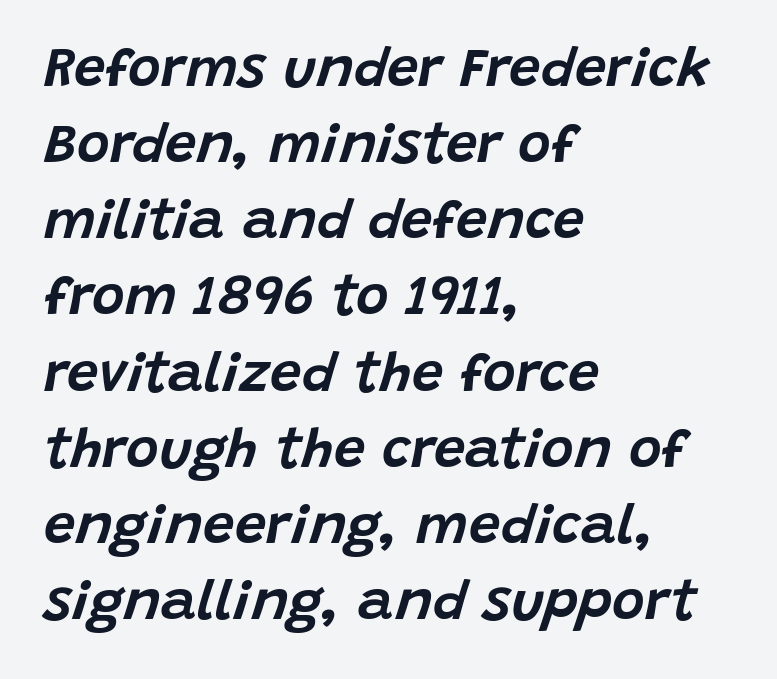
Q: Is the text italic (slanted)? A: Yes, it leans right by about 15 degrees.
Q: Is the text underlined? A: No.
Q: How is the paragraph aligned? A: Left-aligned.
Q: Is the spacing between letters normal or unusually wide? A: Normal.
Q: Is the spacing between lines tight, normal or loose? A: Normal.
Q: Width (condensed, normal, or wide)? A: Normal.
Q: Stroke contrast? A: Low.
Q: x-height? A: Large.
Q: Monospaced? A: No.
